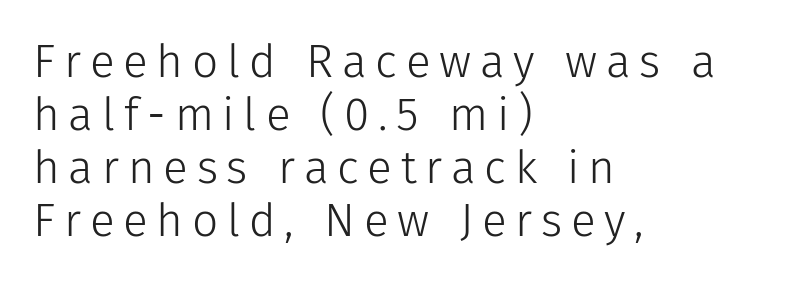
The image shows 46 px light sans-serif type, upright; set left-aligned, tight line spacing (1.15x), not underlined; low stroke contrast and a medium x-height.
